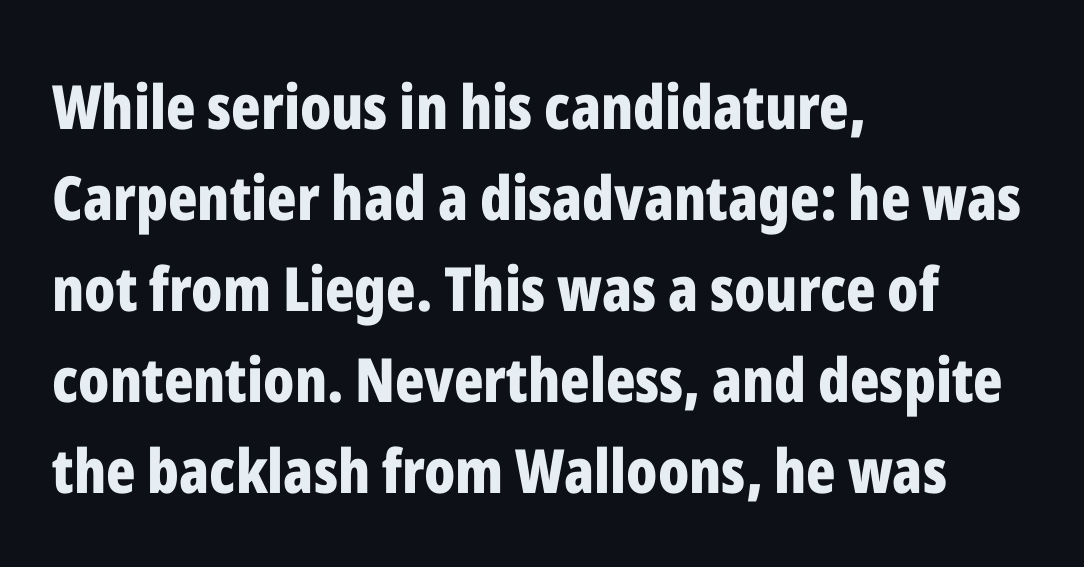
This sample uses an upright cut, with every glyph sitting square on the baseline. Clear beneath every line of the passage. There is no visible air inserted between adjacent glyphs. Chunky letters — that's bold for sure. A typesetter would call this proportional, since set widths differ per character. The setting favours the left margin, as ordinary paragraphs usually do.
